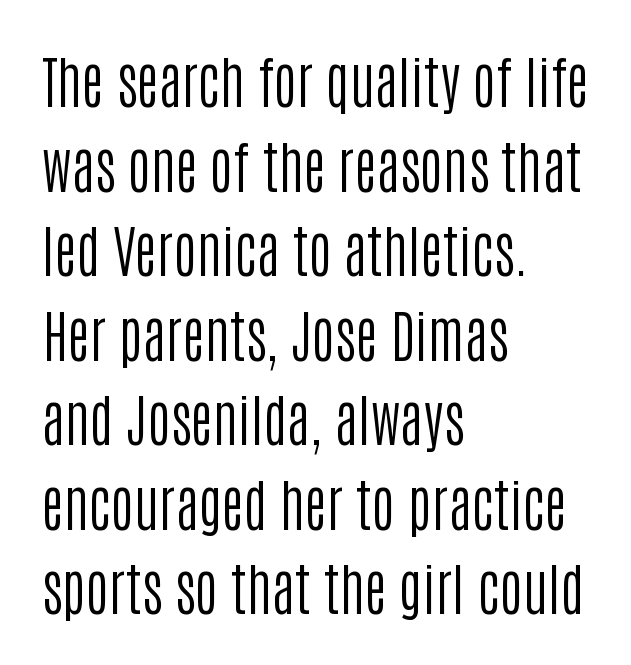
The font's upright variant was chosen for this text. Spacing verdict: proportional, widths tailored to each character. Descenders hang freely into open space. Leading: standard. Short and long lines alike share a common starting point at left.
